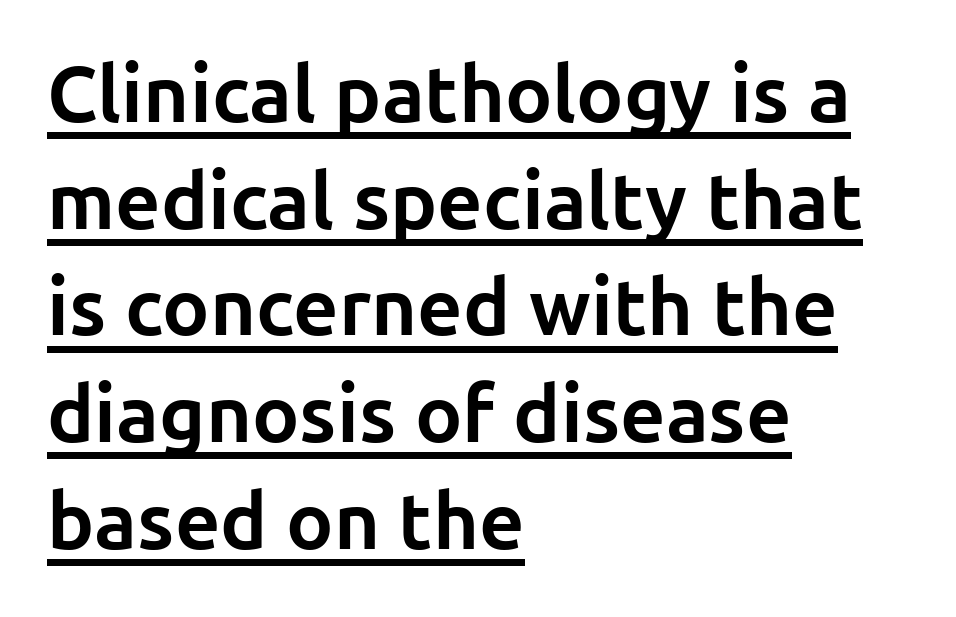
{"serif": "no", "italic": "no", "bold": "yes", "weight": "bold", "width": "normal", "stroke_contrast": "low", "x_height": "medium", "monospaced": "no", "underline": "yes", "align": "left", "line_spacing": "normal", "line_spacing_ratio": 1.35, "letter_spacing": "normal", "letter_spacing_em": 0.0, "glyph_px": 79}
